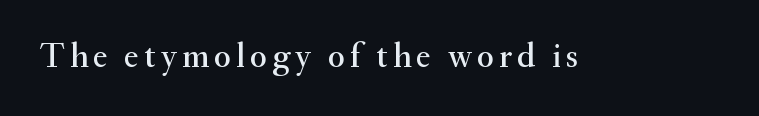
Unmarked baselines from the first word to the last. The type sits square on the baseline with zero lean. The letters carry serifs — small finishing strokes at the ends of their stems. The face used here is proportionally spaced, like ordinary book or web type.
